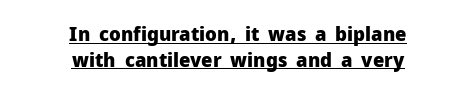
Q: Is the text bold? A: Yes.
Q: Is the text italic (slanted)? A: No, it is upright.
Q: Is the text underlined? A: Yes.
Q: How is the paragraph aligned? A: Centered.
Q: Is the spacing between letters normal or unusually wide? A: Normal.
Q: Is the spacing between lines tight, normal or loose? A: Normal.
